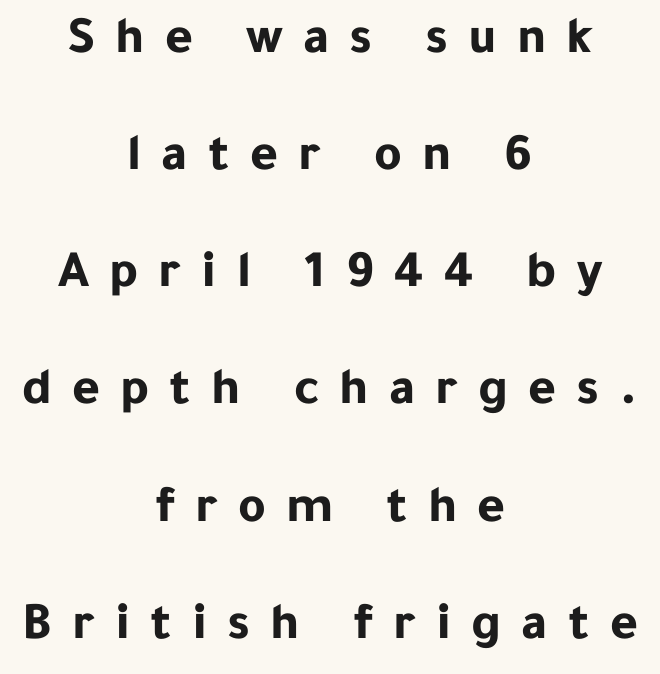
Q: Is the text bold? A: Yes.
Q: Is the text italic (slanted)? A: No, it is upright.
Q: Is the typeface a serif or a sans-serif typeface? A: Sans-serif.
Q: Is the text underlined? A: No.
Q: How is the paragraph aligned? A: Centered.
Q: Is the spacing between letters normal or unusually wide? A: Unusually wide.
Q: Is the spacing between lines tight, normal or loose? A: Loose.
Q: Width (condensed, normal, or wide)? A: Normal.
Q: Stroke contrast? A: Low.
Q: x-height? A: Medium.
Q: Monospaced? A: No.
